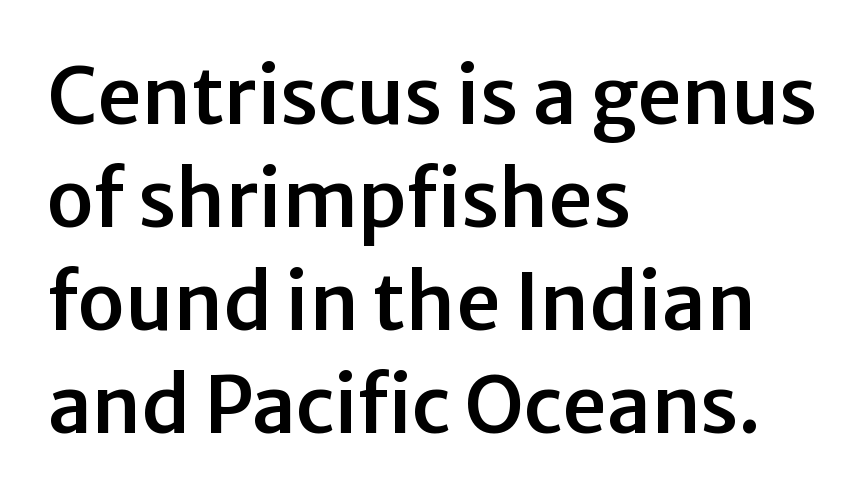
Q: Is the text italic (slanted)? A: No, it is upright.
Q: Is the typeface a serif or a sans-serif typeface? A: Sans-serif.
Q: Is the text underlined? A: No.
Q: How is the paragraph aligned? A: Left-aligned.
Q: Is the spacing between letters normal or unusually wide? A: Normal.
Q: Is the spacing between lines tight, normal or loose? A: Normal.
Q: Width (condensed, normal, or wide)? A: Normal.
Q: Stroke contrast? A: Low.
Q: x-height? A: Medium.
Q: Monospaced? A: No.
